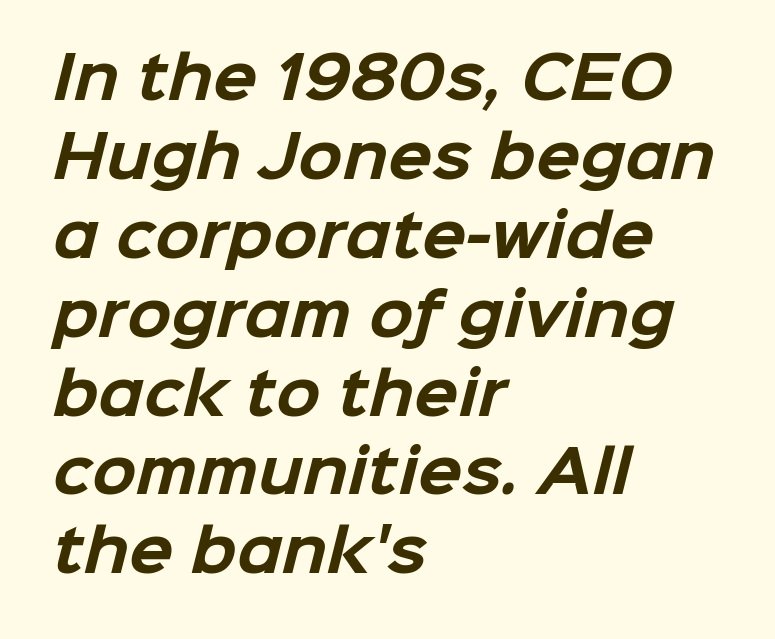
Q: Is the text bold? A: Yes.
Q: Is the typeface a serif or a sans-serif typeface? A: Sans-serif.
Q: Is the text underlined? A: No.
Q: How is the paragraph aligned? A: Left-aligned.
Q: Is the spacing between letters normal or unusually wide? A: Normal.
Q: Is the spacing between lines tight, normal or loose? A: Normal.
Q: Width (condensed, normal, or wide)? A: Normal.
Q: Stroke contrast? A: Low.
Q: x-height? A: Medium.
Q: Monospaced? A: No.
